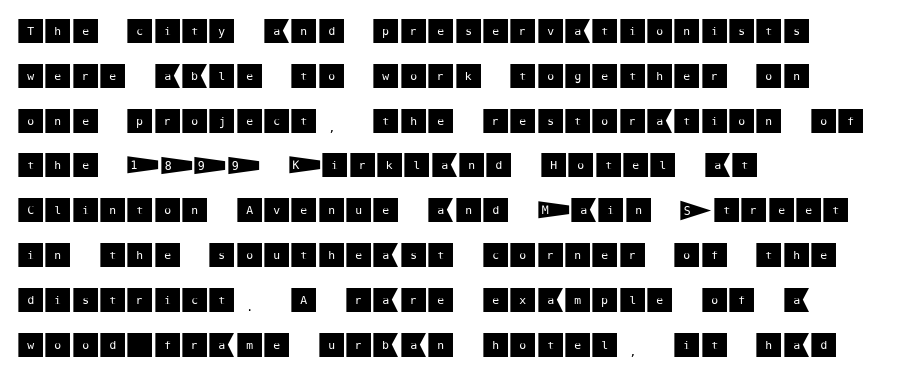
The image shows 28 px sans-serif type, upright; set left-aligned, normal line spacing (1.6x), normal letter spacing, not underlined; medium stroke contrast and a large x-height.
